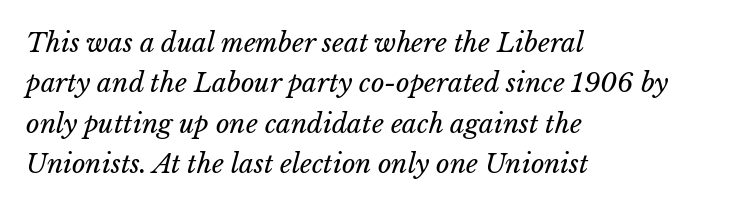
Beneath every word, the page is bare. Notice how descenders clear the ascenders below comfortably — that's standard leading. Reading down the block, your eye returns to a fixed left position each line. Think standard paragraph weight, or any step lighter than that. The tracking reads as untouched default to a designer's eye.
